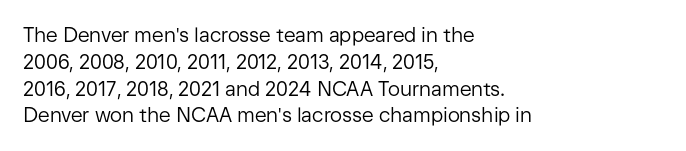
Q: Is the text bold? A: No.
Q: Is the text italic (slanted)? A: No, it is upright.
Q: Is the text underlined? A: No.
Q: How is the paragraph aligned? A: Left-aligned.
Q: Is the spacing between letters normal or unusually wide? A: Normal.
Q: Is the spacing between lines tight, normal or loose? A: Normal.
